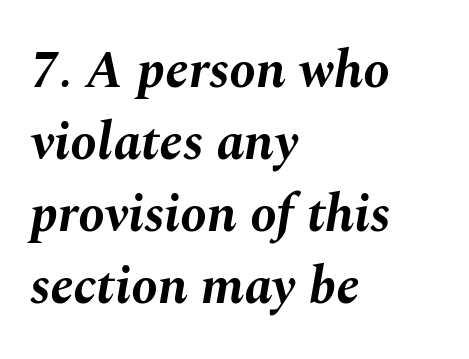
The image shows 53 px bold type, italic (leaning right); set left-aligned, normal line spacing (1.36x), normal letter spacing, not underlined; medium stroke contrast and a medium x-height.
